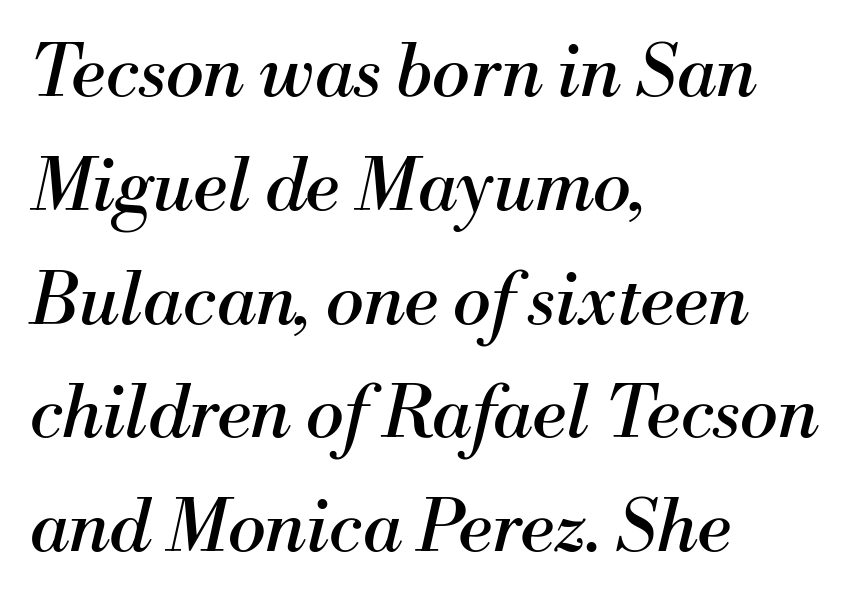
{"serif": "yes", "italic": "yes", "lean": "right", "slant_degrees": 13, "bold": "no", "weight": "regular", "width": "normal", "stroke_contrast": "medium", "x_height": "small", "monospaced": "no", "underline": "no", "align": "left", "line_spacing": "normal", "line_spacing_ratio": 1.58, "letter_spacing": "normal", "letter_spacing_em": 0.0, "glyph_px": 72}
